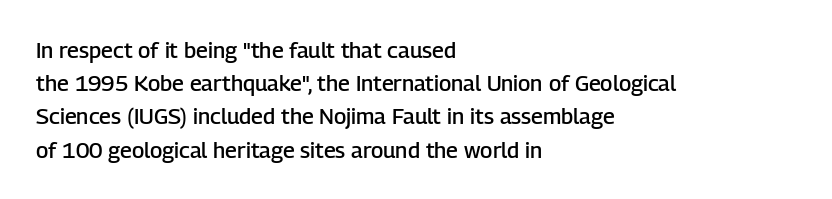
The image shows 22 px text type, upright; set left-aligned, normal line spacing (1.51x), normal letter spacing, not underlined.
